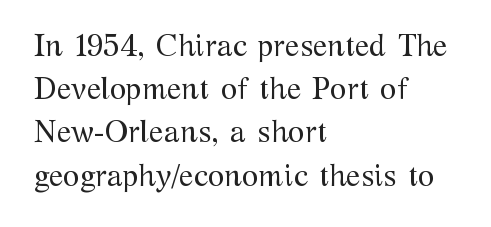
Q: Is the text bold? A: No.
Q: Is the text italic (slanted)? A: No, it is upright.
Q: Is the typeface a serif or a sans-serif typeface? A: Serif.
Q: Is the text underlined? A: No.
Q: How is the paragraph aligned? A: Left-aligned.
Q: Is the spacing between letters normal or unusually wide? A: Normal.
Q: Is the spacing between lines tight, normal or loose? A: Normal.
Q: Width (condensed, normal, or wide)? A: Normal.
Q: Stroke contrast? A: Medium.
Q: x-height? A: Medium.
Q: Monospaced? A: No.
